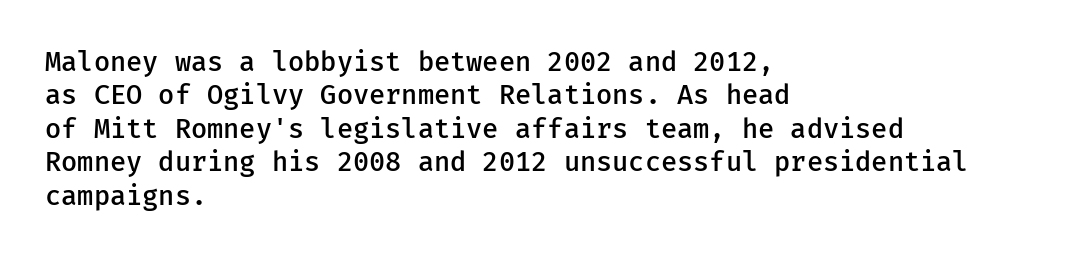
{"italic": "no", "bold": "semi", "underline": "no", "align": "left", "line_spacing_ratio": 1.24, "letter_spacing": "normal", "letter_spacing_em": 0.0, "glyph_px": 27}
